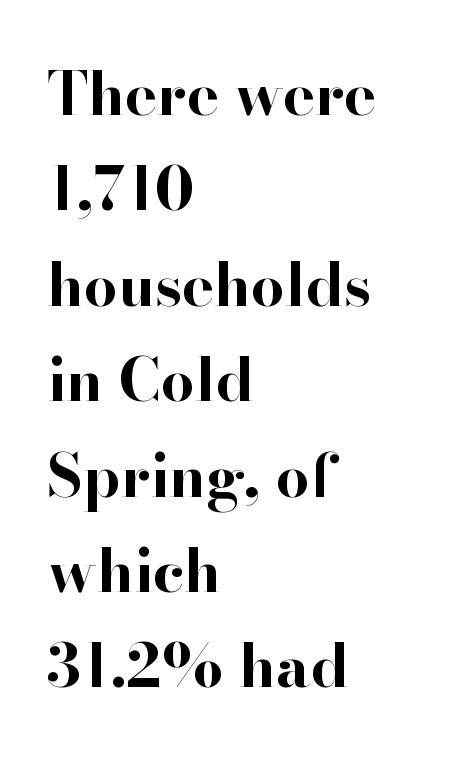
The image shows 60 px bold serif type, upright; set left-aligned, normal line spacing (1.59x), normal letter spacing, not underlined; high stroke contrast and a small x-height.
